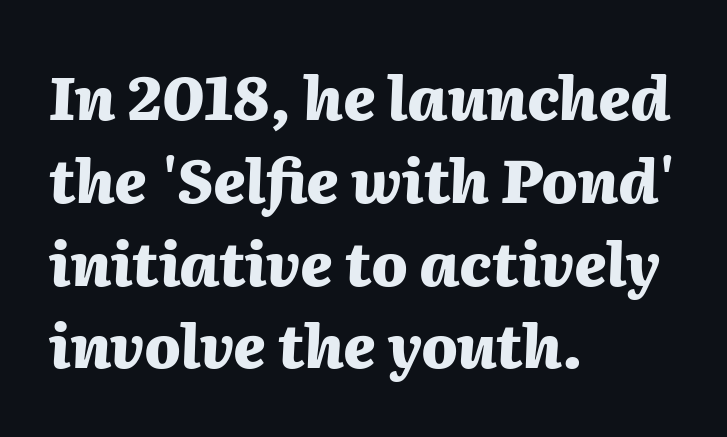
Q: Is the text bold? A: Yes.
Q: Is the text italic (slanted)? A: Yes, it leans right by about 2 degrees.
Q: Is the text underlined? A: No.
Q: How is the paragraph aligned? A: Left-aligned.
Q: Is the spacing between letters normal or unusually wide? A: Normal.
Q: Is the spacing between lines tight, normal or loose? A: Normal.
Q: Width (condensed, normal, or wide)? A: Normal.
Q: Stroke contrast? A: Medium.
Q: x-height? A: Medium.
Q: Monospaced? A: No.
